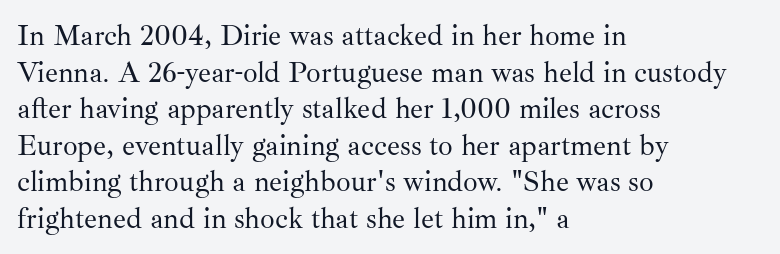
The letters carry serifs — small finishing strokes at the ends of their stems. Do the characters align in a grid? No, the font is proportional. Tall strokes in this sample are plumb rather than angled. Nobody touched the tracking dial on this one.
